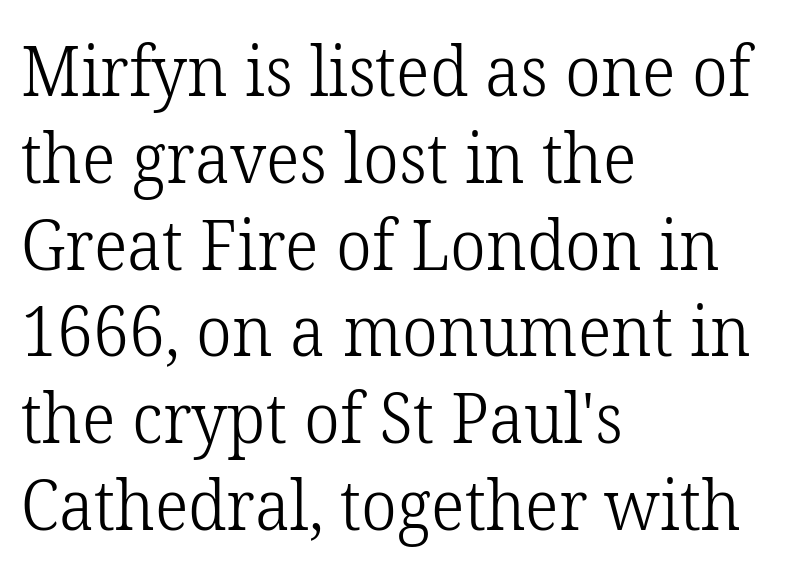
Q: Is the text bold? A: No.
Q: Is the text italic (slanted)? A: No, it is upright.
Q: Is the typeface a serif or a sans-serif typeface? A: Serif.
Q: Is the text underlined? A: No.
Q: How is the paragraph aligned? A: Left-aligned.
Q: Is the spacing between letters normal or unusually wide? A: Normal.
Q: Width (condensed, normal, or wide)? A: Normal.
Q: Stroke contrast? A: Low.
Q: x-height? A: Medium.
Q: Monospaced? A: No.
